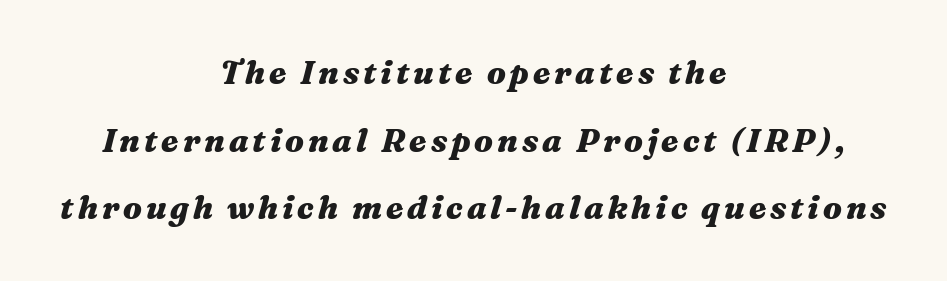
I'd describe the lettering as bold — thick and assertive. Yep, that's italic — everything's leaning. The letters advance in unequal steps, a hallmark of proportional type. Each row of text sits above clean, open space. These lines stack symmetrically, like a column narrowing and widening about its center. Interline gaps are noticeably wide in this sample.
